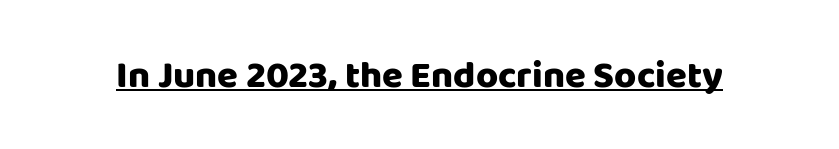
The image shows 38 px heavy sans-serif type, upright; set normal letter spacing, underlined; low stroke contrast and a large x-height.
